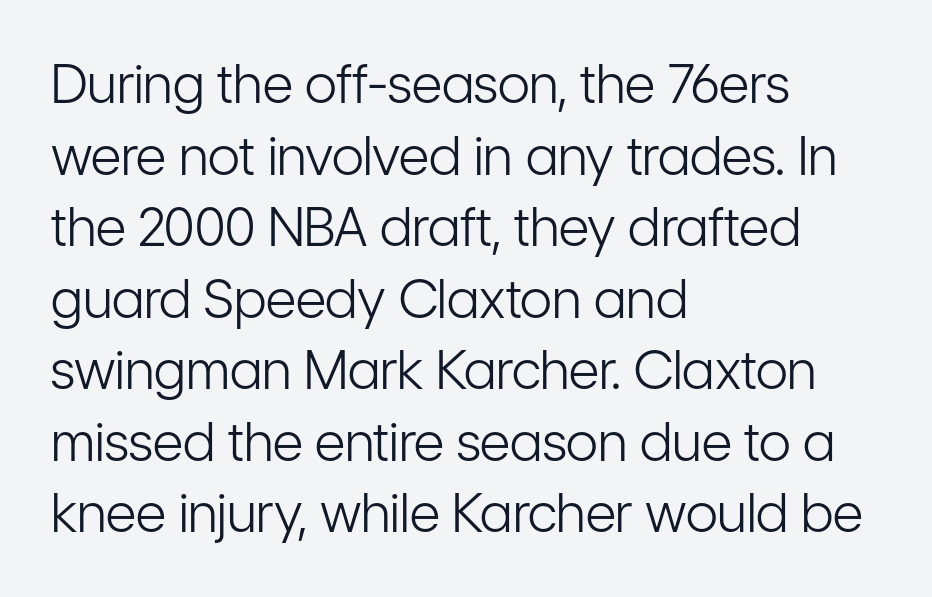
The image shows 53 px light, condensed sans-serif type, upright; set left-aligned, normal line spacing (1.35x), normal letter spacing, not underlined; low stroke contrast and a medium x-height.
